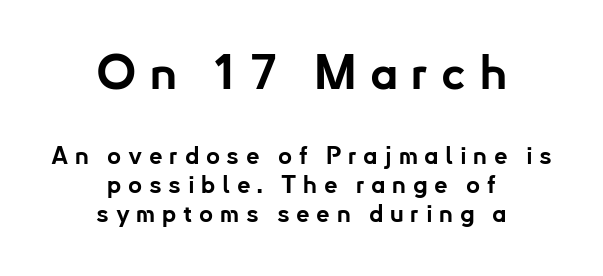
The image shows 47 px bold sans-serif type, upright; set centered, line spacing 1.22x, unusually wide letter spacing (+0.28 em), not underlined; the first (top) block is 1.96x larger; low stroke contrast and a small x-height.
